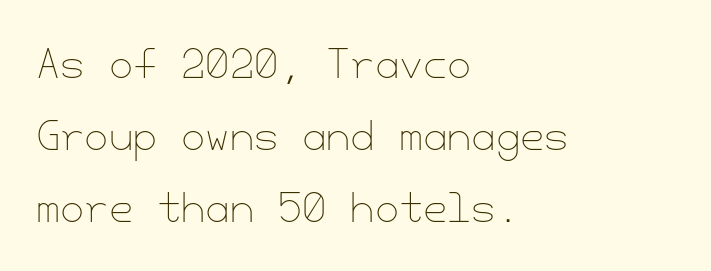
{"italic": "no", "bold": "no", "weight": "thin", "width": "normal", "stroke_contrast": "low", "x_height": "small", "underline": "no", "align": "left", "line_spacing_ratio": 1.85, "letter_spacing": "normal", "letter_spacing_em": 0.0, "glyph_px": 39}
